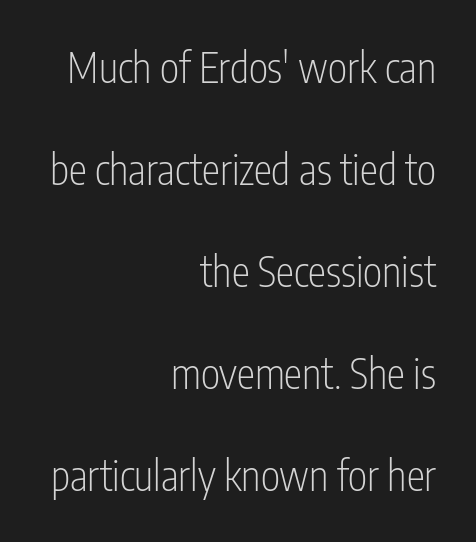
{"serif": "no", "italic": "no", "bold": "no", "weight": "light", "width": "condensed", "stroke_contrast": "low", "x_height": "medium", "monospaced": "no", "underline": "no", "align": "right", "line_spacing": "loose", "line_spacing_ratio": 2.49, "letter_spacing": "normal", "letter_spacing_em": 0.0, "glyph_px": 41}
